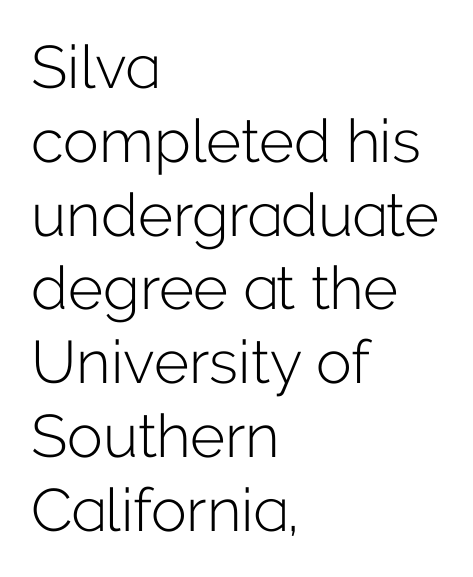
A typesetter would call this proportional, since set widths differ per character. Descenders hang freely into open space. Glyph-to-glyph distance matches everyday printed text. To sum up the face: it is a sans, with no serifs. Ascenders rise straight up at ninety degrees. Alignment: flush left.
